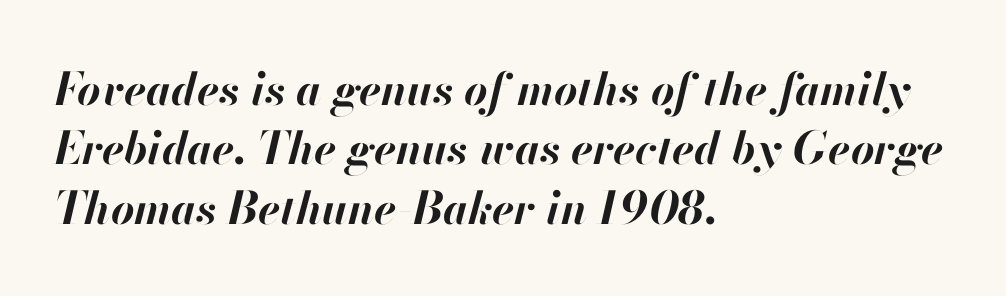
Typographic density is high because the face is bold. The font's italic variant was chosen for this text. Letter spacing: default. The face used here is proportionally spaced, like ordinary book or web type. Has an underline been added? It has not.
